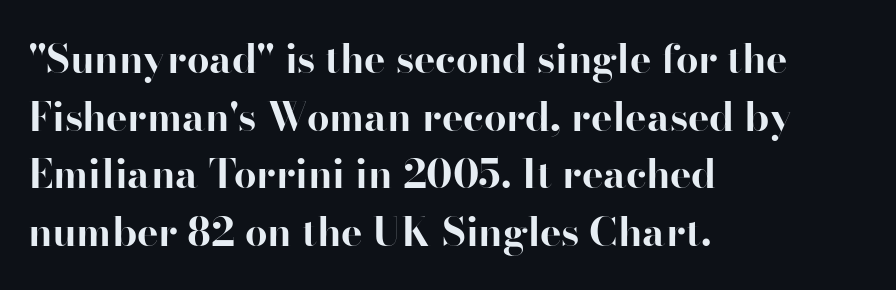
Q: Is the text bold? A: Yes.
Q: Is the text italic (slanted)? A: No, it is upright.
Q: Is the typeface a serif or a sans-serif typeface? A: Serif.
Q: Is the text underlined? A: No.
Q: How is the paragraph aligned? A: Left-aligned.
Q: Is the spacing between letters normal or unusually wide? A: Normal.
Q: Is the spacing between lines tight, normal or loose? A: Normal.
Q: Width (condensed, normal, or wide)? A: Normal.
Q: Stroke contrast? A: High.
Q: x-height? A: Small.
Q: Monospaced? A: No.
